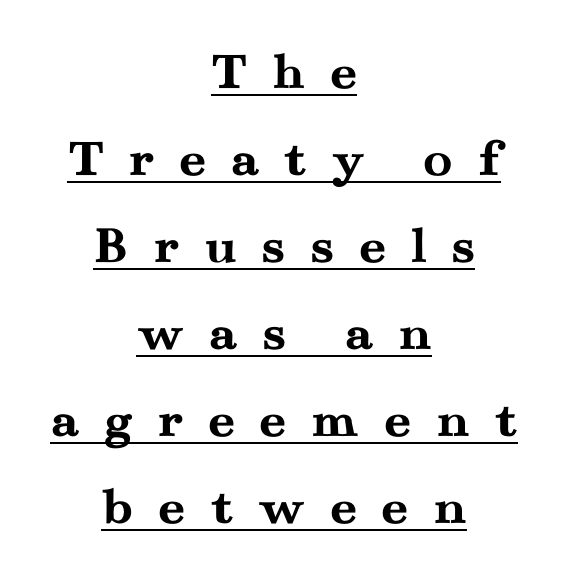
The image shows 54 px semibold, wide serif type, upright; set centered, normal line spacing (1.61x), unusually wide letter spacing (+0.44 em), underlined; medium stroke contrast and a small x-height.
